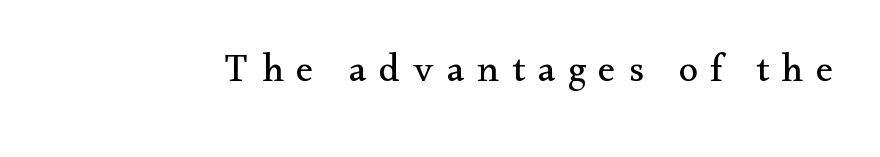
The image shows 39 px regular-weight serif type, upright; set unusually wide letter spacing (+0.33 em), not underlined; medium stroke contrast and a small x-height.
